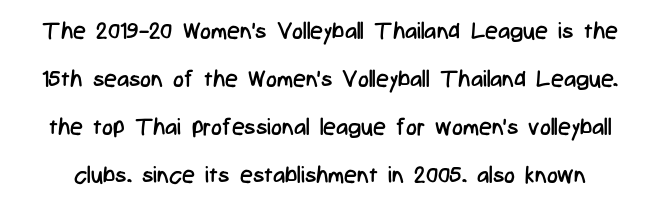
Q: Is the text bold? A: No.
Q: Is the text italic (slanted)? A: No, it is upright.
Q: Is the text underlined? A: No.
Q: Is the spacing between letters normal or unusually wide? A: Normal.
Q: Is the spacing between lines tight, normal or loose? A: Loose.
